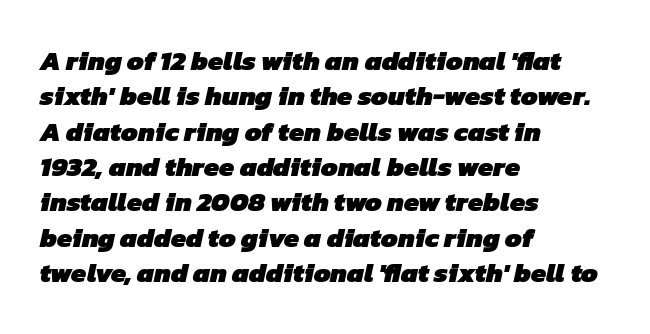
Q: Is the text bold? A: Yes.
Q: Is the text underlined? A: No.
Q: How is the paragraph aligned? A: Left-aligned.
Q: Is the spacing between letters normal or unusually wide? A: Normal.
Q: Is the spacing between lines tight, normal or loose? A: Normal.
